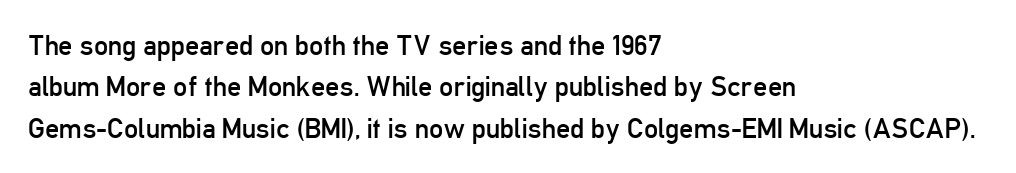
{"serif": "no", "italic": "no", "bold": "no", "weight": "regular", "width": "condensed", "stroke_contrast": "low", "x_height": "medium", "monospaced": "no", "underline": "no", "align": "left", "line_spacing": "normal", "line_spacing_ratio": 1.48, "letter_spacing": "normal", "letter_spacing_em": 0.0, "glyph_px": 28}
